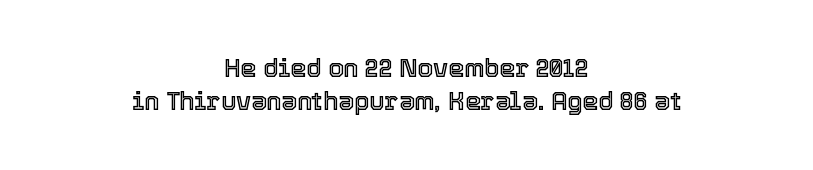
Posture: vertical. Rows of type keep a routine distance in the vertical direction. Bare-footed words on every line. This sample uses plain, unmodified letter spacing. A student would call this center alignment; a typographer would say set centered.
